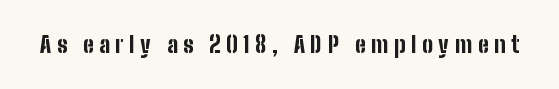
Posture: upright roman. Letter spacing: wide. Stroke thickness is high; the sample reads as a true bold. Lines of text with bare space underneath.
